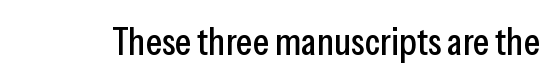
{"serif": "no", "italic": "no", "width": "condensed", "stroke_contrast": "low", "x_height": "medium", "monospaced": "no", "underline": "no", "letter_spacing": "normal", "letter_spacing_em": 0.0, "glyph_px": 39}
